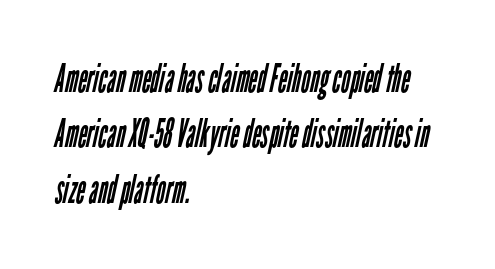
The lines in this sample share a left origin and differ only in where they stop. The letters carry no serifs — their stems end cleanly without finishing strokes. Is this a fixed-width face? No — the glyphs have proportional, varying widths. Lines of text with bare space underneath. Reading down the column, the eye jumps a familiar distance to each next line. No extra ink here — the face is not bold.
